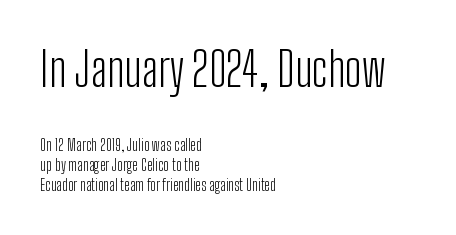
The image shows 47 px light, condensed sans-serif type, upright; set left-aligned, line spacing 1.23x, normal letter spacing, not underlined; the first (top) block is 2.94x larger; low stroke contrast and a medium x-height.
